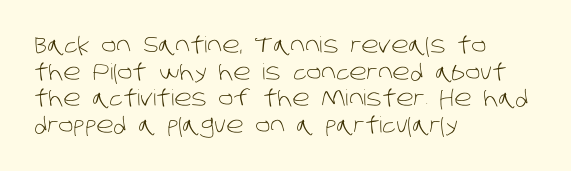
The image shows 22 px text type; set left-aligned, line spacing 1.21x, normal letter spacing, not underlined.
